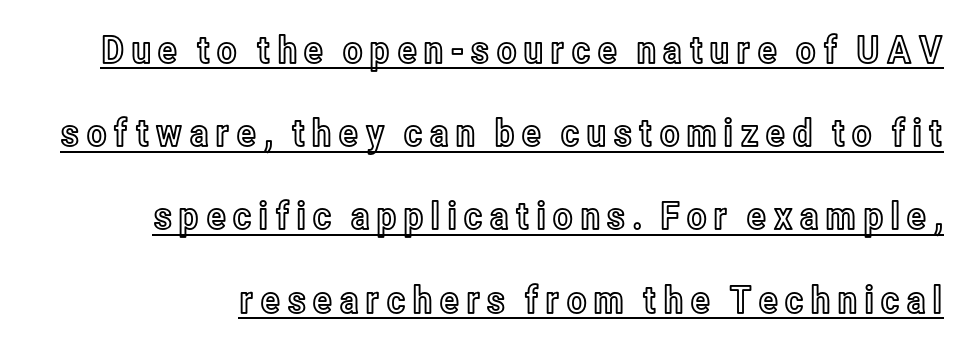
Notice how a bar underscores the lettering throughout. Interline gaps are noticeably wide in this sample. You could not count columns in this text — the font is proportionally spaced. If you drew a line through each stem, it would be perfectly vertical.
